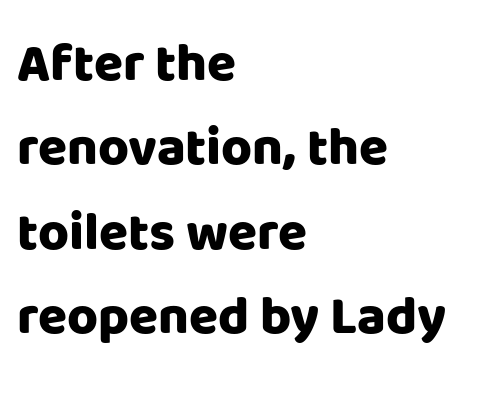
Q: Is the text bold? A: Yes.
Q: Is the text italic (slanted)? A: No, it is upright.
Q: Is the typeface a serif or a sans-serif typeface? A: Sans-serif.
Q: Is the text underlined? A: No.
Q: How is the paragraph aligned? A: Left-aligned.
Q: Is the spacing between letters normal or unusually wide? A: Normal.
Q: Is the spacing between lines tight, normal or loose? A: Normal.
Q: Width (condensed, normal, or wide)? A: Normal.
Q: Stroke contrast? A: Low.
Q: x-height? A: Large.
Q: Monospaced? A: No.
